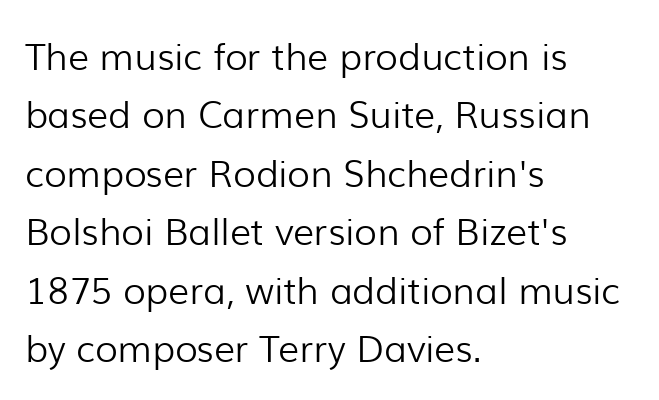
The face used here is proportionally spaced, like ordinary book or web type. Stems and bowls with no extra thickness — not bold. Unmarked baselines from the first word to the last. A normal amount of white space separates one row of letters from the next.
